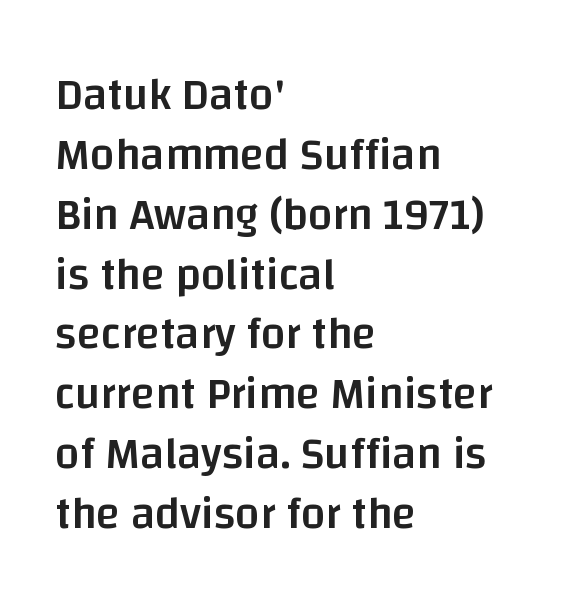
{"serif": "no", "italic": "no", "bold": "semi", "weight": "semibold", "width": "normal", "stroke_contrast": "low", "x_height": "large", "monospaced": "no", "underline": "no", "align": "left", "line_spacing": "normal", "line_spacing_ratio": 1.36, "letter_spacing": "normal", "letter_spacing_em": 0.0, "glyph_px": 44}
